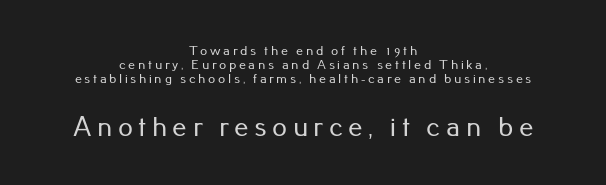
The image shows 29 px sans-serif type, upright; set centered, tight line spacing (1.0x), not underlined; the second (bottom) block is 2.07x larger; low stroke contrast and a small x-height.
